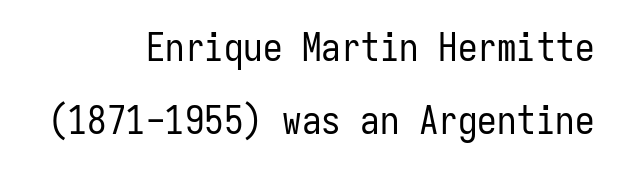
Q: Is the text bold? A: No.
Q: Is the text italic (slanted)? A: No, it is upright.
Q: Is the typeface a serif or a sans-serif typeface? A: Sans-serif.
Q: Is the text underlined? A: No.
Q: How is the paragraph aligned? A: Right-aligned.
Q: Is the spacing between letters normal or unusually wide? A: Normal.
Q: Width (condensed, normal, or wide)? A: Condensed.
Q: Stroke contrast? A: Low.
Q: x-height? A: Medium.
Q: Monospaced? A: Yes.
